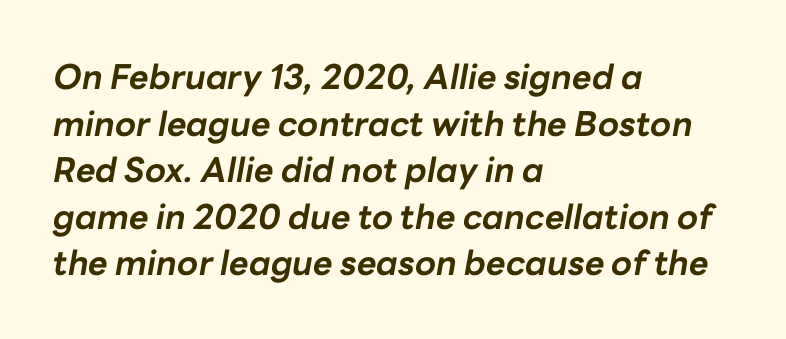
The image shows 34 px bold type, italic (leaning right); set left-aligned, normal line spacing (1.37x), normal letter spacing, not underlined; low stroke contrast and a medium x-height.
